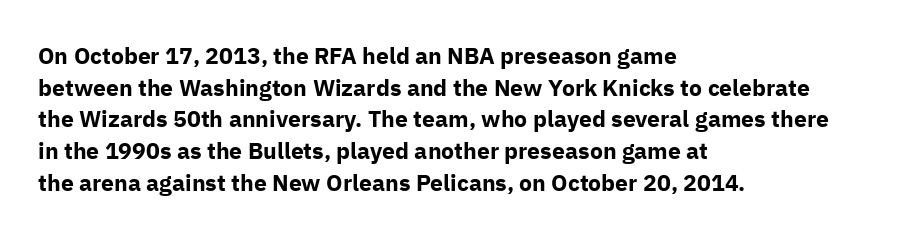
The image shows 23 px bold type, upright; set left-aligned, normal line spacing (1.38x), normal letter spacing, not underlined.
